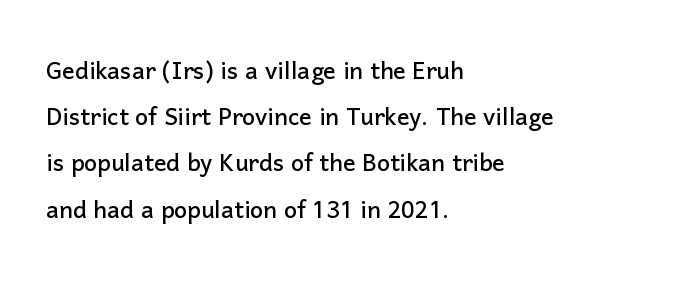
Q: Is the text italic (slanted)? A: No, it is upright.
Q: Is the typeface a serif or a sans-serif typeface? A: Sans-serif.
Q: Is the text underlined? A: No.
Q: How is the paragraph aligned? A: Left-aligned.
Q: Is the spacing between letters normal or unusually wide? A: Normal.
Q: Is the spacing between lines tight, normal or loose? A: Normal.
Q: Width (condensed, normal, or wide)? A: Normal.
Q: Stroke contrast? A: Low.
Q: x-height? A: Medium.
Q: Monospaced? A: No.
